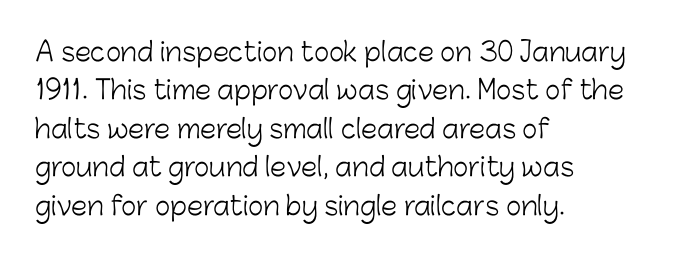
Leftover space on each line is placed entirely after the last word. The font sits on the lighter half of the weight spectrum, regular included. Here the glyphs are tracked normally, forming tight word shapes. Evenly set lines give the paragraph a standard silhouette. The area under the type is left untouched. The letters stand upright; this is a roman face.
